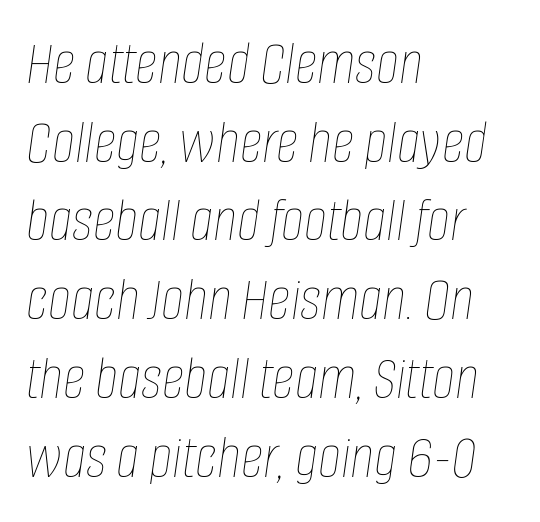
Q: Is the text bold? A: No.
Q: Is the text italic (slanted)? A: Yes, it leans right by about 8 degrees.
Q: Is the text underlined? A: No.
Q: How is the paragraph aligned? A: Left-aligned.
Q: Is the spacing between letters normal or unusually wide? A: Normal.
Q: Is the spacing between lines tight, normal or loose? A: Normal.
Q: Width (condensed, normal, or wide)? A: Condensed.
Q: Stroke contrast? A: Low.
Q: x-height? A: Large.
Q: Monospaced? A: No.
